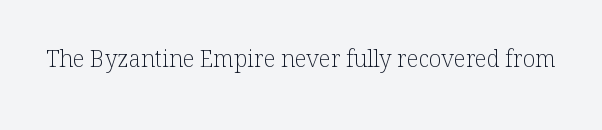
{"italic": "no", "bold": "no", "underline": "no", "letter_spacing": "normal", "letter_spacing_em": 0.0, "glyph_px": 23}
